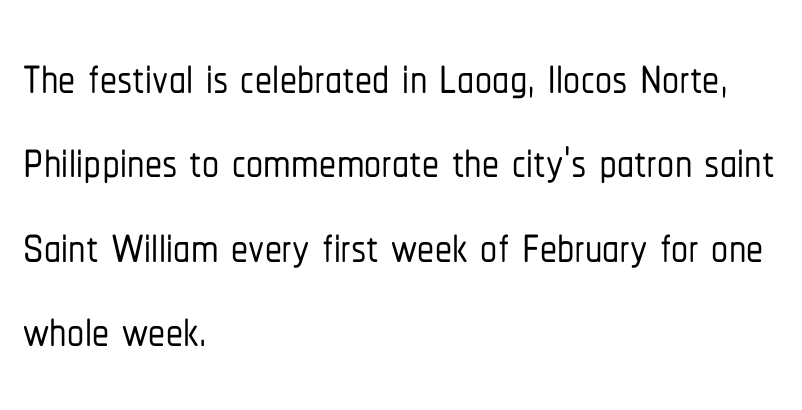
The image shows 68 px condensed sans-serif type, upright; set left-aligned, line spacing 1.24x, normal letter spacing, not underlined; low stroke contrast and a medium x-height.
